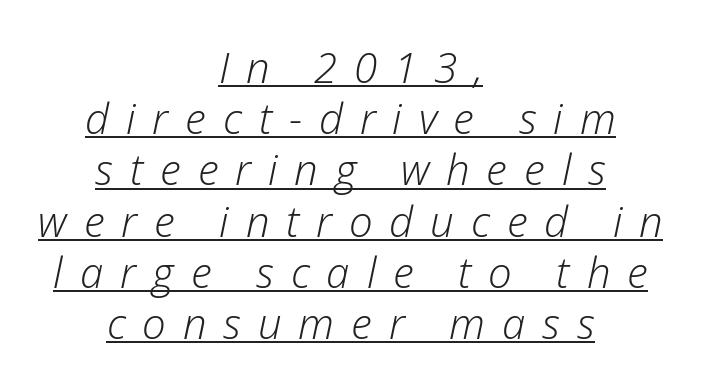
Q: Is the text bold? A: No.
Q: Is the text italic (slanted)? A: Yes, it leans right by about 12 degrees.
Q: Is the text underlined? A: Yes.
Q: How is the paragraph aligned? A: Centered.
Q: Is the spacing between letters normal or unusually wide? A: Unusually wide.
Q: Width (condensed, normal, or wide)? A: Normal.
Q: Stroke contrast? A: Low.
Q: x-height? A: Medium.
Q: Monospaced? A: No.
